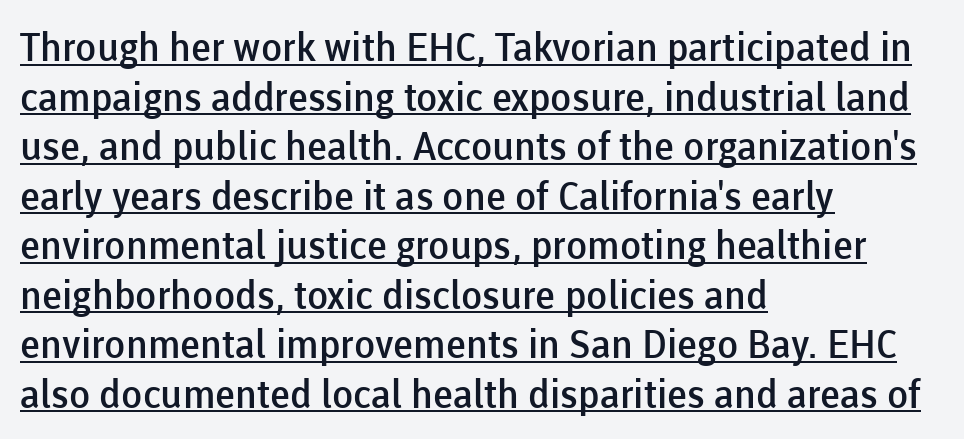
The image shows 39 px semibold sans-serif type, upright; set left-aligned, normal line spacing (1.27x), normal letter spacing, underlined; low stroke contrast and a medium x-height.
